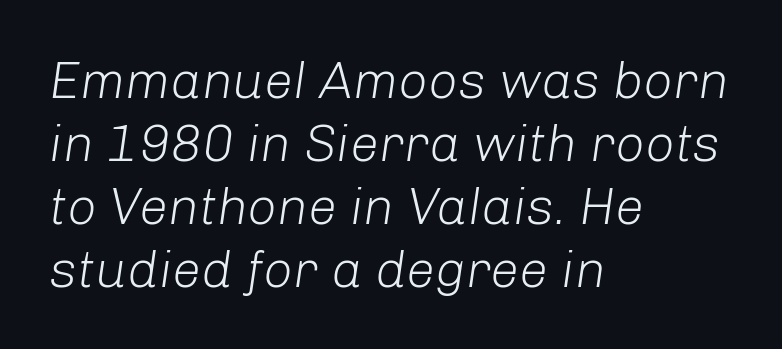
{"italic": "yes", "lean": "right", "slant_degrees": 8, "bold": "no", "weight": "light", "width": "normal", "stroke_contrast": "low", "x_height": "medium", "monospaced": "no", "underline": "no", "align": "left", "line_spacing_ratio": 1.21, "letter_spacing": "normal", "letter_spacing_em": 0.0, "glyph_px": 52}
